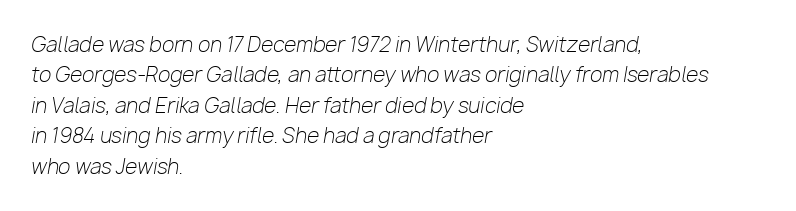
If you drew a ruler down the left edge, every line would touch it. Baseline-to-baseline distance is the conventional proportion of letter height. The type is set solid horizontally, with unmodified tracking. No heavy texture on the line: the type isn't bold. Quick note: underline off.
